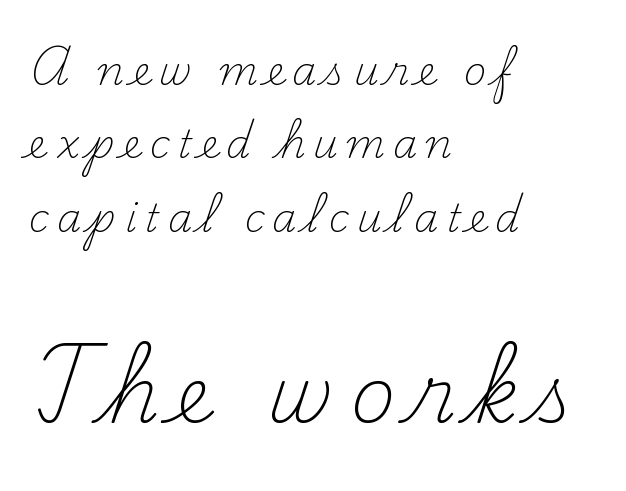
The image shows 78 px light type; set left-aligned, line spacing 1.88x, unusually wide letter spacing (+0.21 em), not underlined; the second (bottom) block is 2.0x larger; medium stroke contrast and a small x-height.
